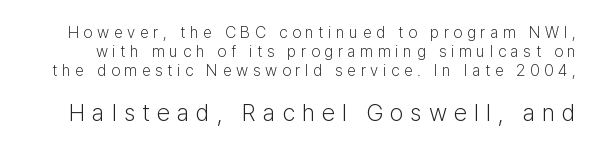
The image shows 24 px text type, upright; set line spacing 1.19x, unusually wide letter spacing (+0.29 em), not underlined; the second (bottom) block is 1.5x larger.
